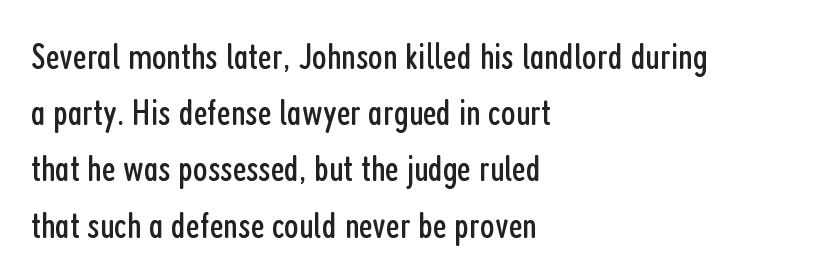
Q: Is the text bold? A: No.
Q: Is the text italic (slanted)? A: No, it is upright.
Q: Is the typeface a serif or a sans-serif typeface? A: Sans-serif.
Q: Is the text underlined? A: No.
Q: How is the paragraph aligned? A: Left-aligned.
Q: Is the spacing between letters normal or unusually wide? A: Normal.
Q: Is the spacing between lines tight, normal or loose? A: Normal.
Q: Width (condensed, normal, or wide)? A: Condensed.
Q: Stroke contrast? A: Low.
Q: x-height? A: Medium.
Q: Monospaced? A: No.
